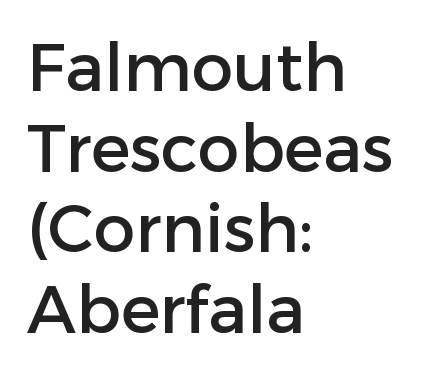
This sample uses an upright cut, with every glyph sitting square on the baseline. The face used here is proportionally spaced, like ordinary book or web type. All the whitespace from short lines collects on the right. Any mark beneath the type? The region is blank.
